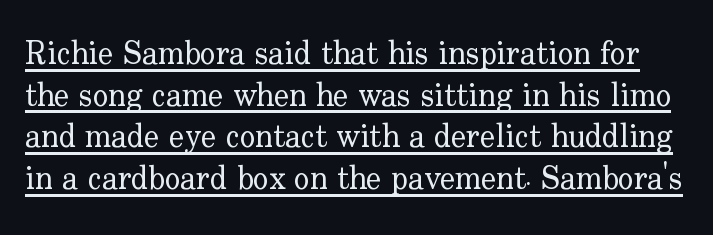
The image shows 32 px regular-weight serif type, upright; set normal line spacing (1.3x), normal letter spacing, underlined; low stroke contrast and a small x-height.
